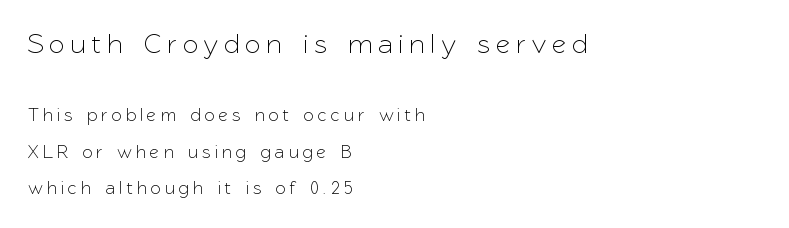
Q: Is the text italic (slanted)? A: No, it is upright.
Q: Is the text underlined? A: No.
Q: How is the paragraph aligned? A: Left-aligned.
Q: Is the spacing between letters normal or unusually wide? A: Unusually wide.
Q: Is the spacing between lines tight, normal or loose? A: Loose.
Q: Which block of text is set in a larger size, the first (top) or the second (bottom)? A: The first (top) one.
